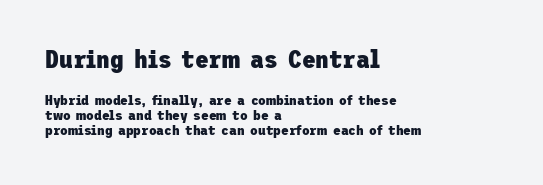
Q: Is the text bold? A: Yes.
Q: Is the text italic (slanted)? A: No, it is upright.
Q: Is the text underlined? A: No.
Q: How is the paragraph aligned? A: Left-aligned.
Q: Is the spacing between letters normal or unusually wide? A: Normal.
Q: Is the spacing between lines tight, normal or loose? A: Tight.
Q: Which block of text is set in a larger size, the first (top) or the second (bottom)? A: The first (top) one.
